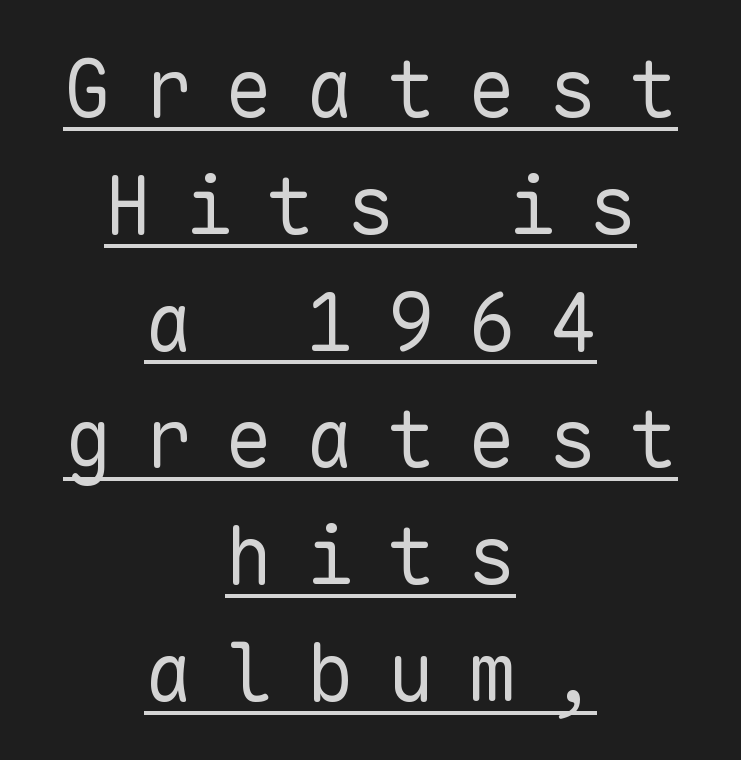
The characters display no serif detailing; their extremities are plain. Do the characters align in a grid? Yes, the font is monospaced. The font is comparable to plain body text, perhaps lighter. The face used here appears with an underline applied. If you drew a line through each stem, it would be perfectly vertical.
